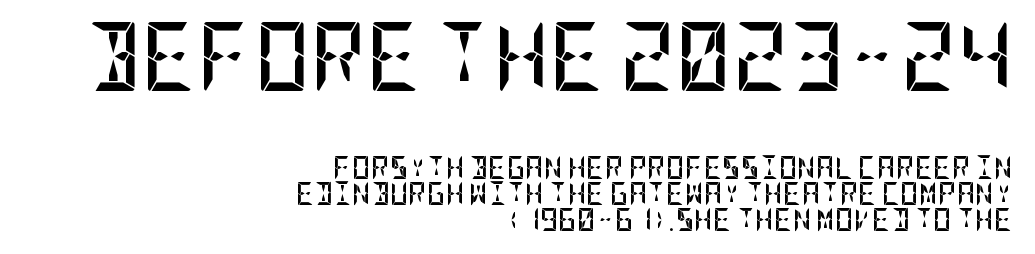
{"serif": "no", "italic": "no", "bold": "yes", "weight": "semibold", "width": "condensed", "stroke_contrast": "low", "x_height": "large", "underline": "no", "align": "right", "line_spacing": "tight", "line_spacing_ratio": 1.14, "letter_spacing": "normal", "letter_spacing_em": 0.0, "larger_block": "first", "size_ratio": 3.0, "glyph_px": 69}
